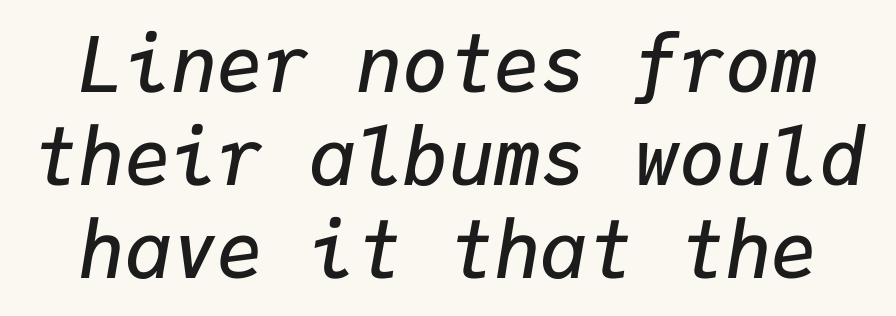
The image shows 77 px semibold type, italic (leaning right), monospaced; set line spacing 1.21x, normal letter spacing, not underlined; low stroke contrast and a medium x-height.
